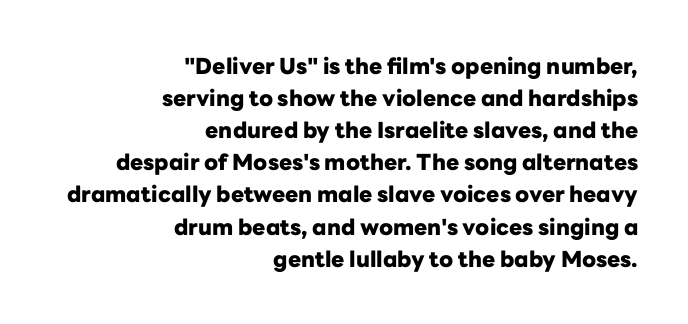
{"italic": "no", "bold": "yes", "underline": "no", "align": "right", "line_spacing": "normal", "line_spacing_ratio": 1.46, "letter_spacing": "normal", "letter_spacing_em": 0.0, "glyph_px": 22}
